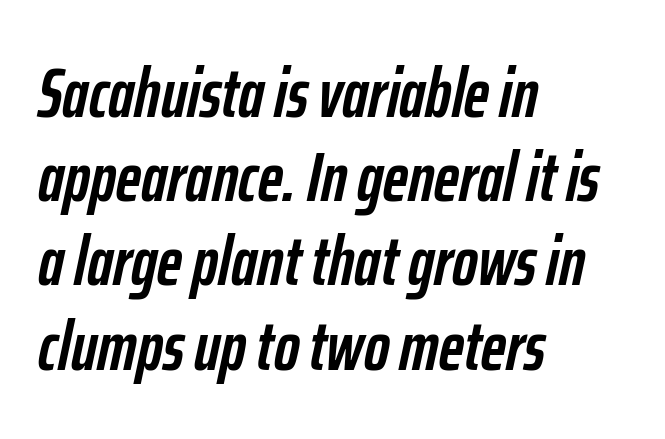
Q: Is the text bold? A: Yes.
Q: Is the text italic (slanted)? A: Yes, it leans right by about 12 degrees.
Q: Is the text underlined? A: No.
Q: How is the paragraph aligned? A: Left-aligned.
Q: Is the spacing between letters normal or unusually wide? A: Normal.
Q: Width (condensed, normal, or wide)? A: Condensed.
Q: Stroke contrast? A: Low.
Q: x-height? A: Medium.
Q: Monospaced? A: No.
